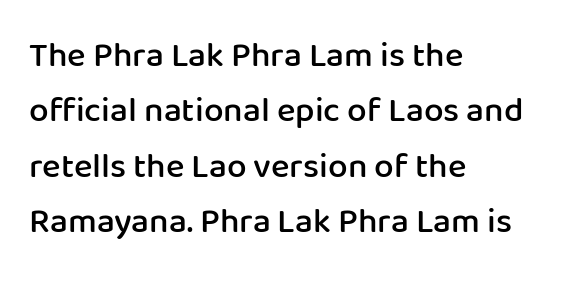
The image shows 35 px semibold sans-serif type, upright; set left-aligned, normal line spacing (1.58x), normal letter spacing, not underlined; low stroke contrast and a medium x-height.
